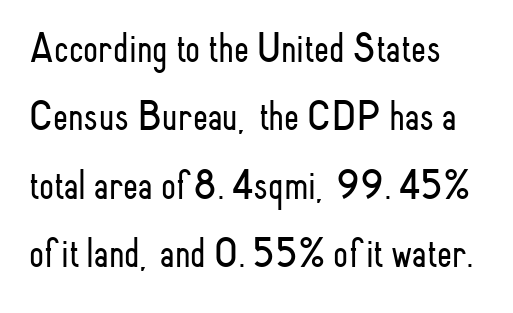
Each letter keeps its own natural width here, so spacing adapts to shape. Compared with a typical body face, this is equally light or lighter still. The letters sit at their default tracking, neither squeezed nor spread. The glyphs are unaccompanied by any horizontal stroke below them.
